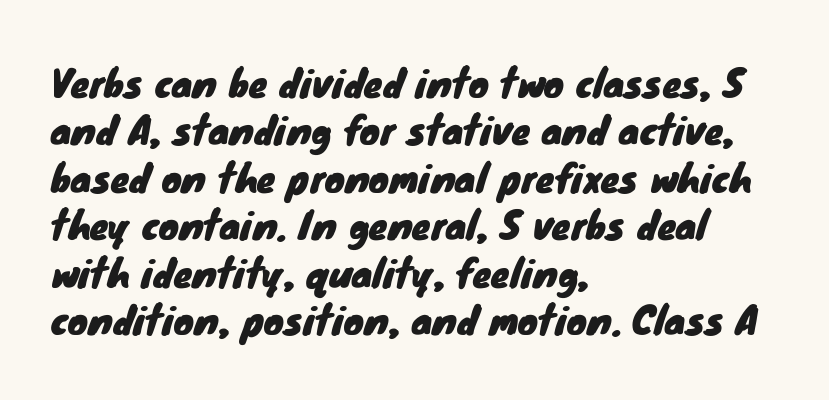
Varying glyph widths throughout — classic text-font behaviour. Quick note: underline off. Check where the strokes stop: nothing finishes them off — pure sans. In terms of letterspacing, this is plain default setting.
